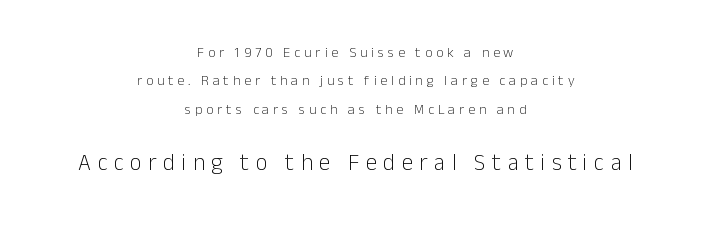
The image shows 23 px text type, upright; set centered, loose line spacing (2.03x), unusually wide letter spacing (+0.28 em), not underlined; the second (bottom) block is 1.64x larger.
